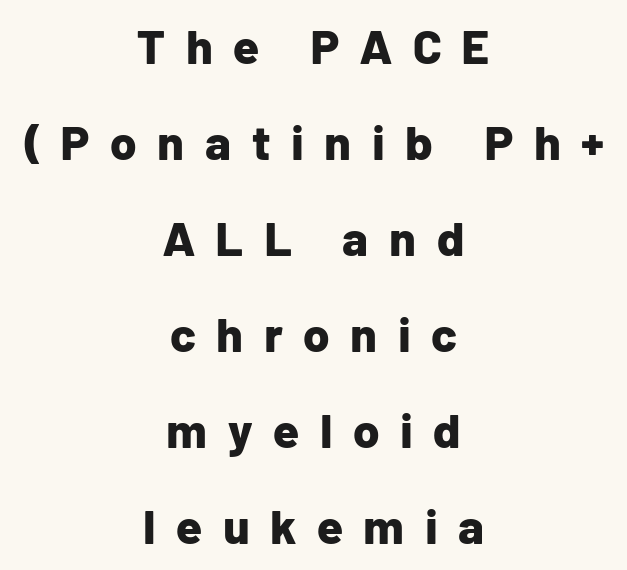
The image shows 48 px bold sans-serif type, upright; set centered, loose line spacing (2.0x), unusually wide letter spacing (+0.43 em), not underlined; low stroke contrast and a medium x-height.
